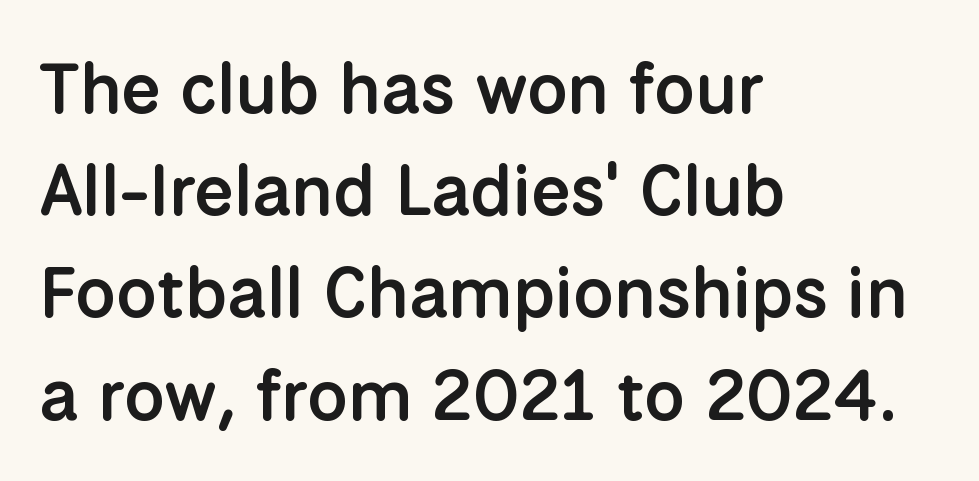
{"serif": "no", "italic": "no", "bold": "semi", "weight": "semibold", "width": "normal", "stroke_contrast": "low", "x_height": "medium", "monospaced": "no", "underline": "no", "align": "left", "line_spacing": "normal", "line_spacing_ratio": 1.44, "letter_spacing": "normal", "letter_spacing_em": 0.0, "glyph_px": 71}
